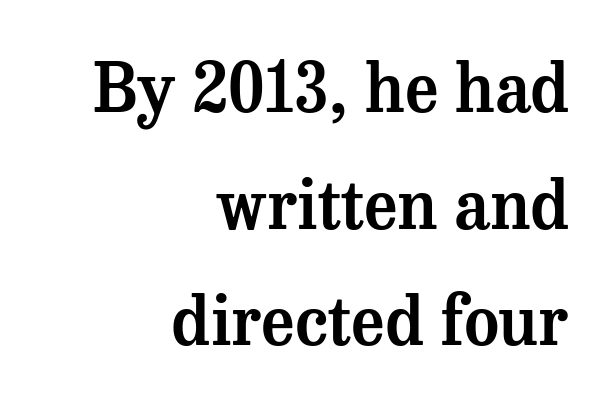
Q: Is the text italic (slanted)? A: No, it is upright.
Q: Is the typeface a serif or a sans-serif typeface? A: Serif.
Q: Is the text underlined? A: No.
Q: How is the paragraph aligned? A: Right-aligned.
Q: Is the spacing between letters normal or unusually wide? A: Normal.
Q: Width (condensed, normal, or wide)? A: Normal.
Q: Stroke contrast? A: Medium.
Q: x-height? A: Medium.
Q: Monospaced? A: No.
